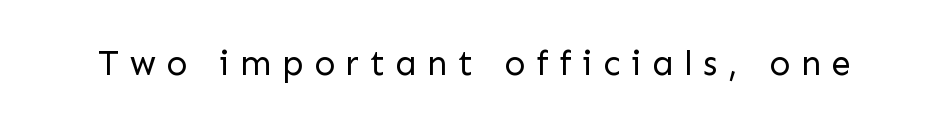
{"serif": "no", "italic": "no", "bold": "no", "weight": "regular", "width": "normal", "stroke_contrast": "low", "x_height": "medium", "monospaced": "no", "underline": "no", "letter_spacing": "wide", "letter_spacing_em": 0.3, "glyph_px": 35}
